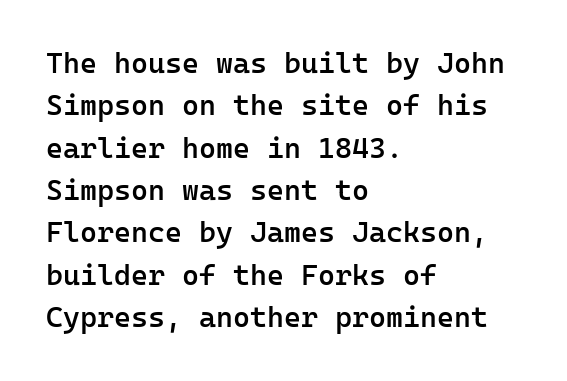
{"serif": "no", "italic": "no", "bold": "semi", "weight": "semibold", "width": "normal", "stroke_contrast": "low", "x_height": "medium", "monospaced": "yes", "underline": "no", "align": "left", "line_spacing": "normal", "line_spacing_ratio": 1.46, "letter_spacing": "normal", "letter_spacing_em": 0.0, "glyph_px": 29}
